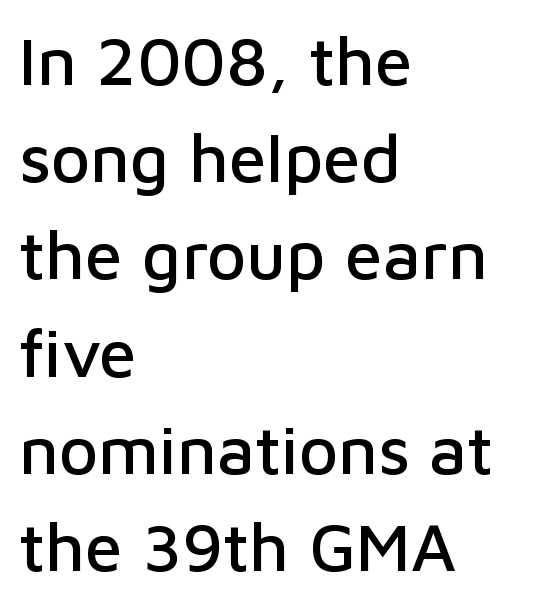
{"serif": "no", "italic": "no", "width": "normal", "stroke_contrast": "low", "x_height": "medium", "monospaced": "no", "underline": "no", "align": "left", "line_spacing": "normal", "line_spacing_ratio": 1.43, "letter_spacing": "normal", "letter_spacing_em": 0.0, "glyph_px": 68}
